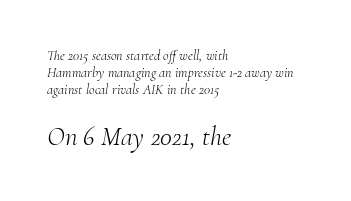
{"italic": "yes", "lean": "right", "slant_degrees": 10, "bold": "no", "underline": "no", "align": "left", "line_spacing_ratio": 1.23, "letter_spacing": "normal", "letter_spacing_em": 0.0, "larger_block": "second", "size_ratio": 1.93, "glyph_px": 27}
